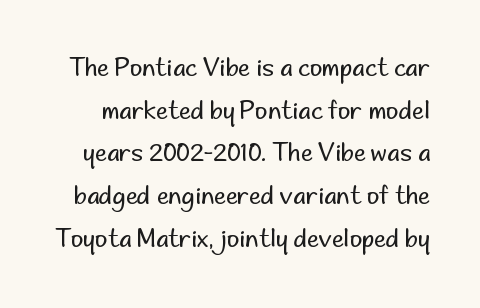
Q: Is the text bold? A: No.
Q: Is the text italic (slanted)? A: No, it is upright.
Q: Is the text underlined? A: No.
Q: Is the spacing between letters normal or unusually wide? A: Normal.
